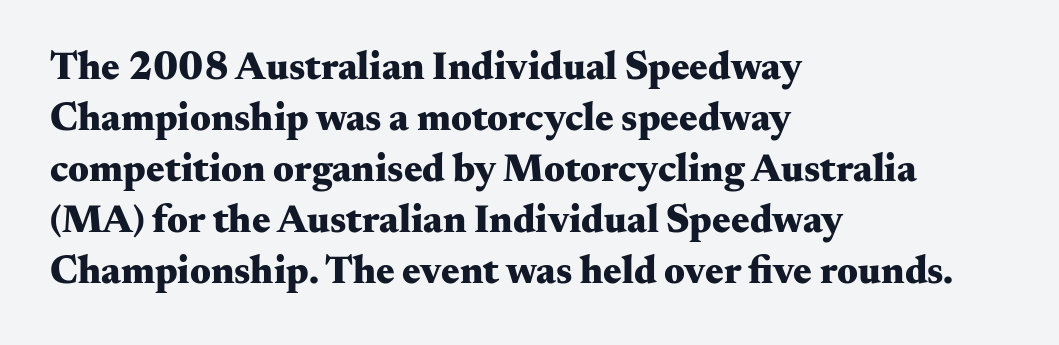
Q: Is the text bold? A: Yes.
Q: Is the text italic (slanted)? A: No, it is upright.
Q: Is the typeface a serif or a sans-serif typeface? A: Serif.
Q: Is the text underlined? A: No.
Q: How is the paragraph aligned? A: Left-aligned.
Q: Is the spacing between letters normal or unusually wide? A: Normal.
Q: Is the spacing between lines tight, normal or loose? A: Normal.
Q: Width (condensed, normal, or wide)? A: Wide.
Q: Stroke contrast? A: Medium.
Q: x-height? A: Small.
Q: Monospaced? A: No.
